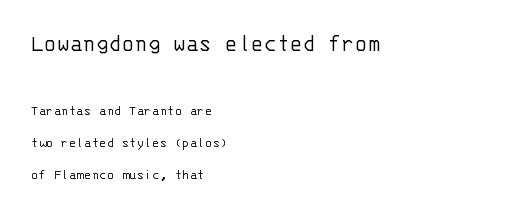
The image shows 24 px text type, upright; set left-aligned, loose line spacing (2.26x), normal letter spacing, not underlined; the first (top) block is 1.71x larger.
